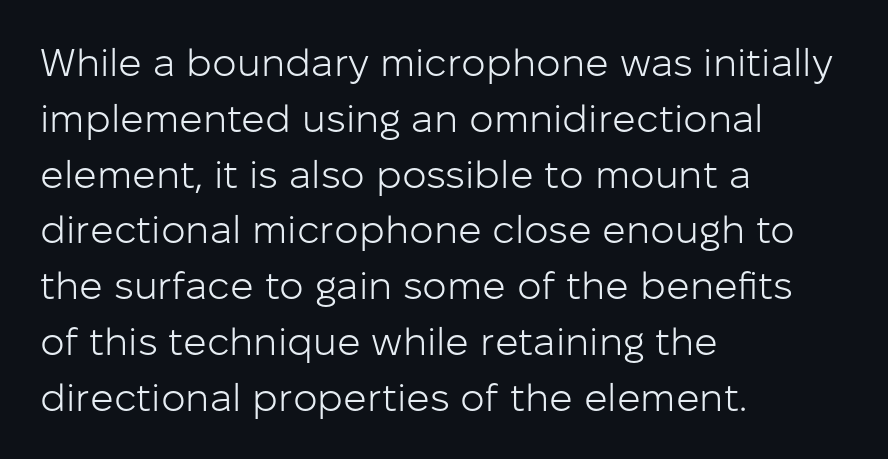
Q: Is the text bold? A: No.
Q: Is the text italic (slanted)? A: No, it is upright.
Q: Is the typeface a serif or a sans-serif typeface? A: Sans-serif.
Q: Is the text underlined? A: No.
Q: How is the paragraph aligned? A: Left-aligned.
Q: Is the spacing between letters normal or unusually wide? A: Normal.
Q: Is the spacing between lines tight, normal or loose? A: Normal.
Q: Width (condensed, normal, or wide)? A: Normal.
Q: Stroke contrast? A: Low.
Q: x-height? A: Medium.
Q: Monospaced? A: No.
